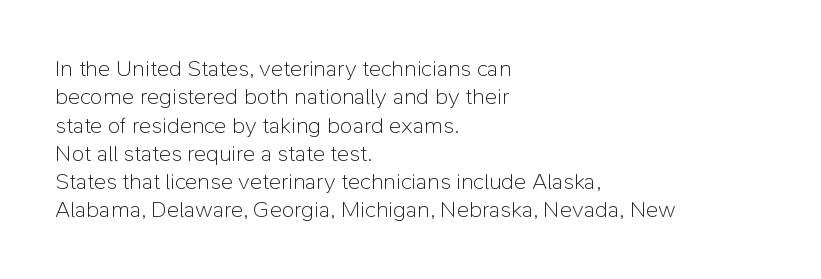
Q: Is the text bold? A: No.
Q: Is the text italic (slanted)? A: No, it is upright.
Q: Is the text underlined? A: No.
Q: How is the paragraph aligned? A: Left-aligned.
Q: Is the spacing between letters normal or unusually wide? A: Normal.
